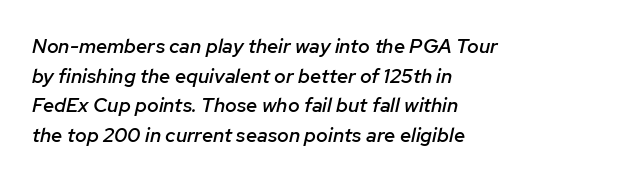
Glyph-to-glyph distance matches everyday printed text. This sample keeps an unexceptional amount of space between lines. The rag falls on the right side of this text block. Honestly, there is no underline to notice here at all. The strokes are fattened partway — semibold, not bold.
